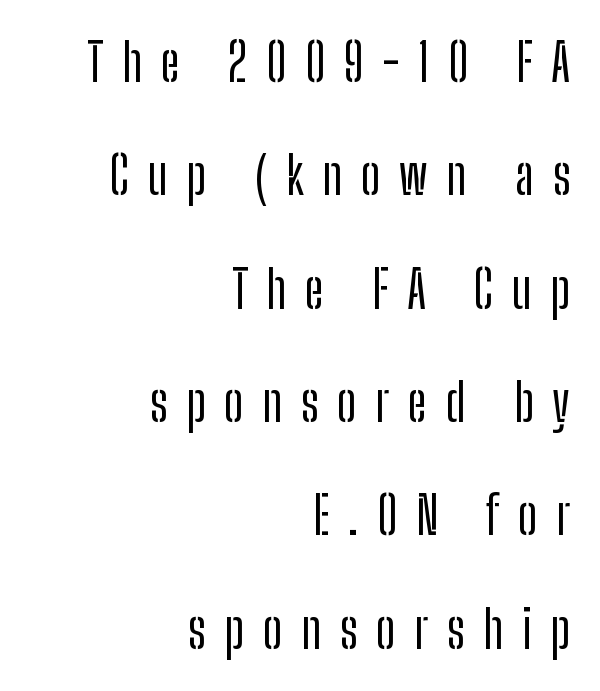
Q: Is the text italic (slanted)? A: No, it is upright.
Q: Is the typeface a serif or a sans-serif typeface? A: Sans-serif.
Q: Is the text underlined? A: No.
Q: How is the paragraph aligned? A: Right-aligned.
Q: Is the spacing between letters normal or unusually wide? A: Unusually wide.
Q: Is the spacing between lines tight, normal or loose? A: Loose.
Q: Width (condensed, normal, or wide)? A: Condensed.
Q: Stroke contrast? A: Low.
Q: x-height? A: Medium.
Q: Monospaced? A: No.
